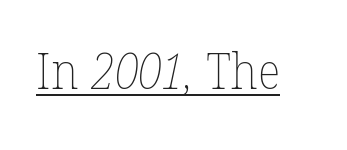
Q: Is the text bold? A: No.
Q: Is the text underlined? A: Yes.
Q: Is the spacing between letters normal or unusually wide? A: Normal.
Q: Width (condensed, normal, or wide)? A: Normal.
Q: Stroke contrast? A: Low.
Q: x-height? A: Medium.
Q: Monospaced? A: No.
